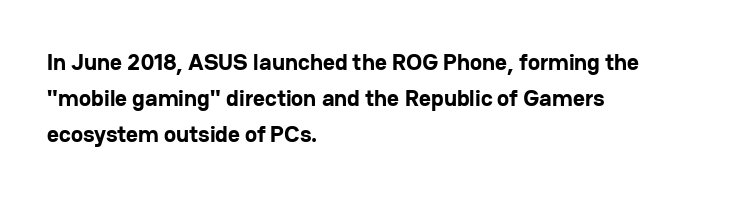
Q: Is the text bold? A: Yes.
Q: Is the text italic (slanted)? A: No, it is upright.
Q: Is the text underlined? A: No.
Q: How is the paragraph aligned? A: Left-aligned.
Q: Is the spacing between letters normal or unusually wide? A: Normal.
Q: Is the spacing between lines tight, normal or loose? A: Normal.
